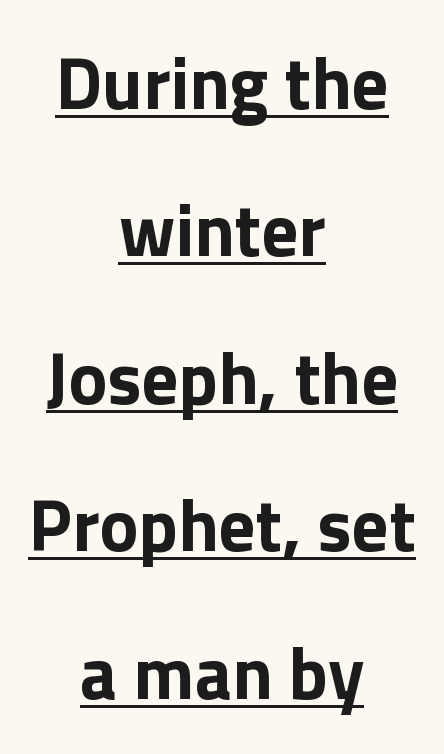
You can tell it's not italic because the verticals are truly vertical. The glyphs have the mass of a bold cut. Widely set lines give the paragraph a tall, airy silhouette. Serif or sans? Sans — the stroke terminals are bare. Which margin do the lines hug? Neither — every line sits in the middle.
